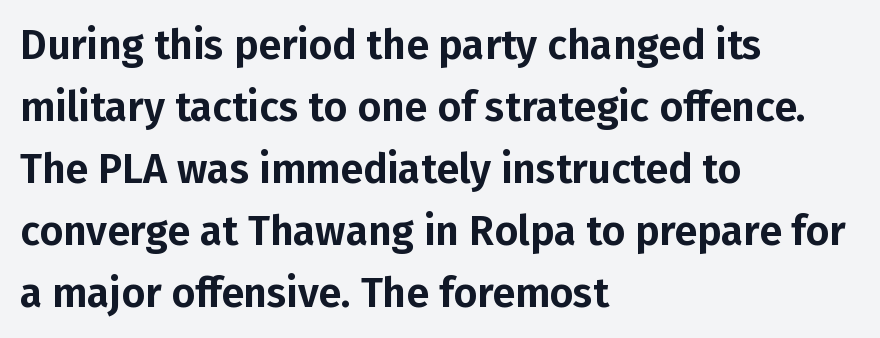
How are the letters spaced? Ordinarily, with no added tracking. A typesetter would call this leading conventional body-copy spacing. Just letters on the line, the space beneath them empty. The face used here is a sans, in the tradition of grotesques and geometrics. The passage shown is typed in a proportional face where columns would drift. Posture: straight, roman, zero tilt.
